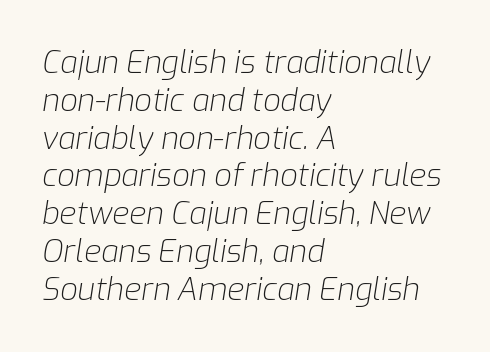
Q: Is the text bold? A: No.
Q: Is the text italic (slanted)? A: Yes, it leans right by about 9 degrees.
Q: Is the text underlined? A: No.
Q: How is the paragraph aligned? A: Left-aligned.
Q: Is the spacing between letters normal or unusually wide? A: Normal.
Q: Width (condensed, normal, or wide)? A: Normal.
Q: Stroke contrast? A: Low.
Q: x-height? A: Medium.
Q: Monospaced? A: No.
